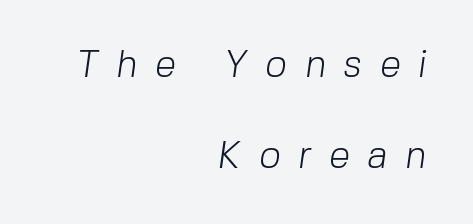
Q: Is the text bold? A: No.
Q: Is the typeface a serif or a sans-serif typeface? A: Sans-serif.
Q: Is the text underlined? A: No.
Q: How is the paragraph aligned? A: Right-aligned.
Q: Is the spacing between letters normal or unusually wide? A: Unusually wide.
Q: Is the spacing between lines tight, normal or loose? A: Loose.
Q: Width (condensed, normal, or wide)? A: Normal.
Q: Stroke contrast? A: Low.
Q: x-height? A: Medium.
Q: Monospaced? A: No.
